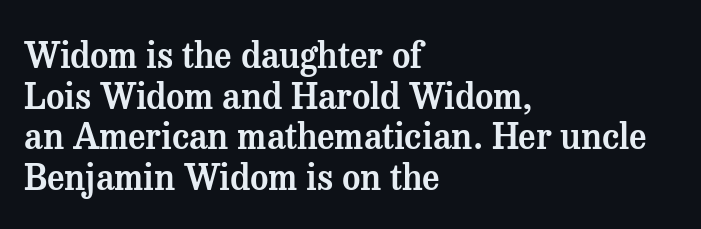
{"serif": "yes", "italic": "no", "width": "normal", "stroke_contrast": "medium", "x_height": "medium", "monospaced": "no", "underline": "no", "align": "left", "line_spacing_ratio": 1.16, "letter_spacing": "normal", "letter_spacing_em": 0.0, "glyph_px": 35}
